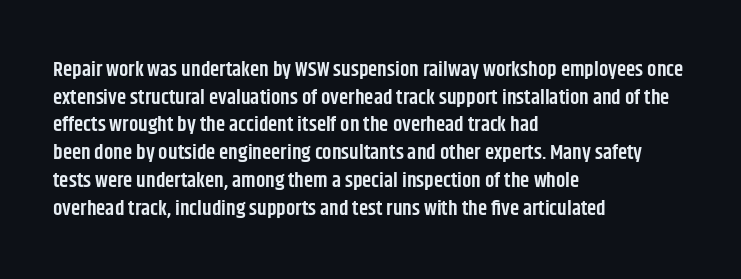
Q: Is the text bold? A: Semi-bold.
Q: Is the text italic (slanted)? A: No, it is upright.
Q: Is the text underlined? A: No.
Q: How is the paragraph aligned? A: Left-aligned.
Q: Is the spacing between letters normal or unusually wide? A: Normal.
Q: Is the spacing between lines tight, normal or loose? A: Normal.
